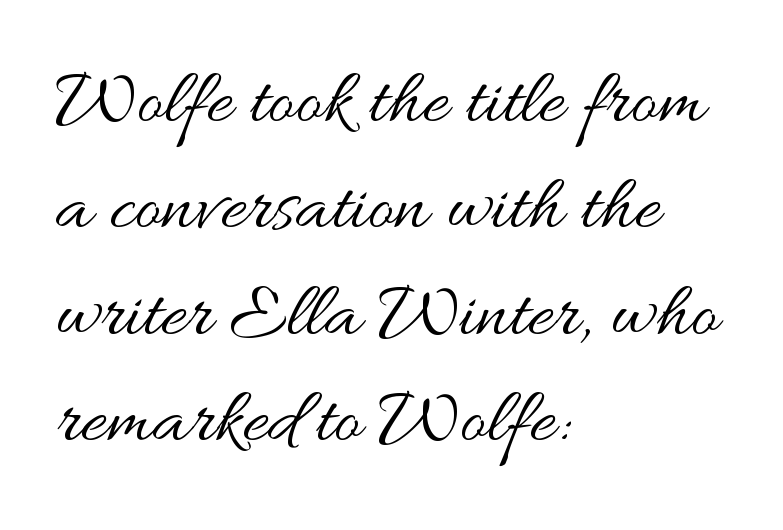
Q: Is the text bold? A: No.
Q: Is the text italic (slanted)? A: Yes.
Q: Is the text underlined? A: No.
Q: How is the paragraph aligned? A: Left-aligned.
Q: Is the spacing between letters normal or unusually wide? A: Normal.
Q: Is the spacing between lines tight, normal or loose? A: Normal.
Q: Width (condensed, normal, or wide)? A: Wide.
Q: Stroke contrast? A: Medium.
Q: x-height? A: Small.
Q: Monospaced? A: No.
